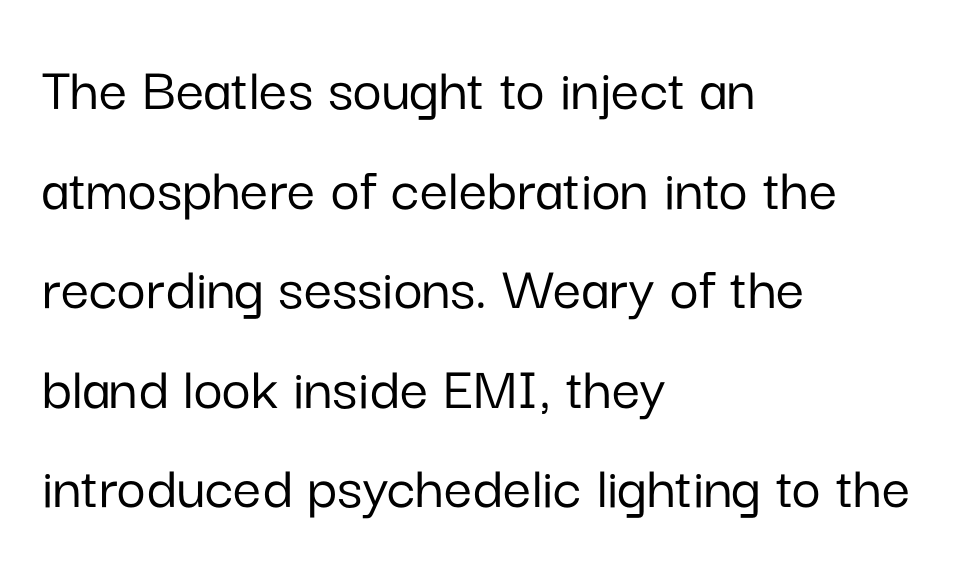
Typeset ragged right — the left edge is the straight one. One glance says typical: line gaps are just what's usual. Look at the bottom of the vertical strokes: they stop flat, with no serifs. These lines are rendered in a variable-pitch font.
